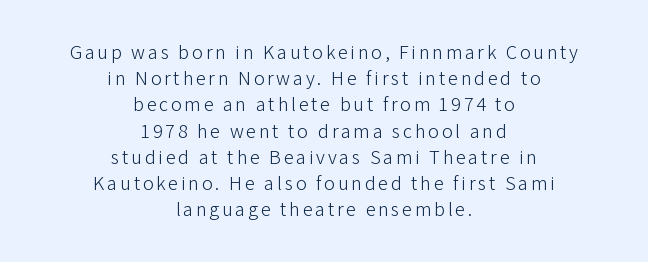
Q: Is the text bold? A: No.
Q: Is the text italic (slanted)? A: No, it is upright.
Q: Is the text underlined? A: No.
Q: How is the paragraph aligned? A: Centered.
Q: Is the spacing between lines tight, normal or loose? A: Normal.
